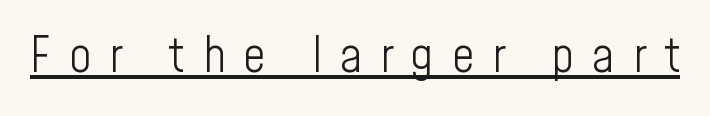
The image shows 48 px light, condensed sans-serif type, upright; set unusually wide letter spacing (+0.38 em), underlined; low stroke contrast and a medium x-height.
